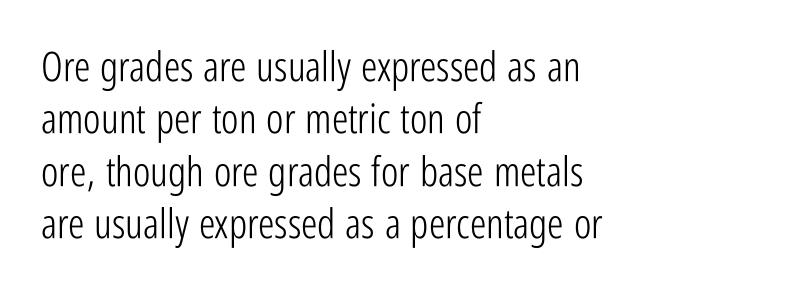
Casual observation: everything's shoved over to the left. Heaviness? Minimal to ordinary, like unemphasized prose. In terms of letterform style, serifs are entirely absent. The strip under each line holds only bare page.
